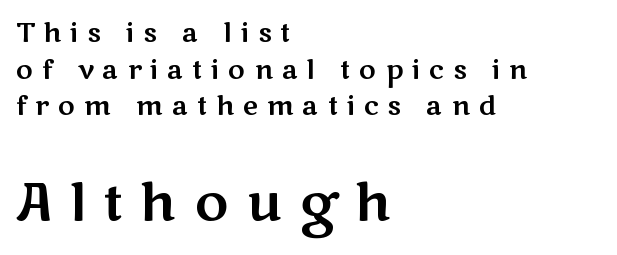
The baseline area is clear. Varying glyph widths throughout — classic text-font behaviour. Tall strokes in this sample are plumb rather than angled. Letter spacing: wide.
